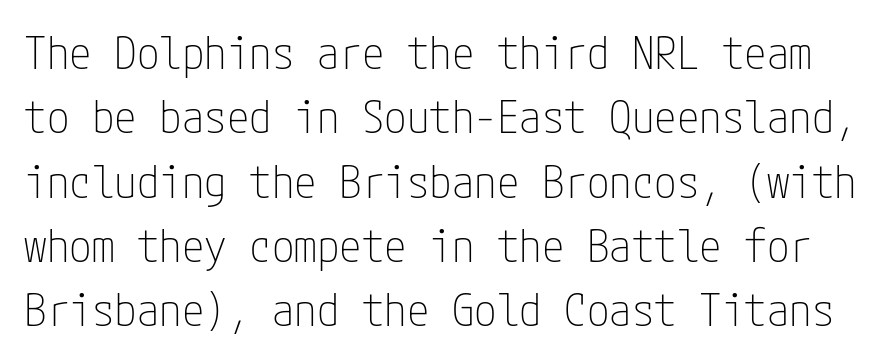
{"serif": "no", "italic": "no", "bold": "no", "weight": "thin", "width": "condensed", "stroke_contrast": "low", "x_height": "medium", "underline": "no", "line_spacing": "normal", "line_spacing_ratio": 1.43, "letter_spacing": "normal", "letter_spacing_em": 0.0, "glyph_px": 45}
